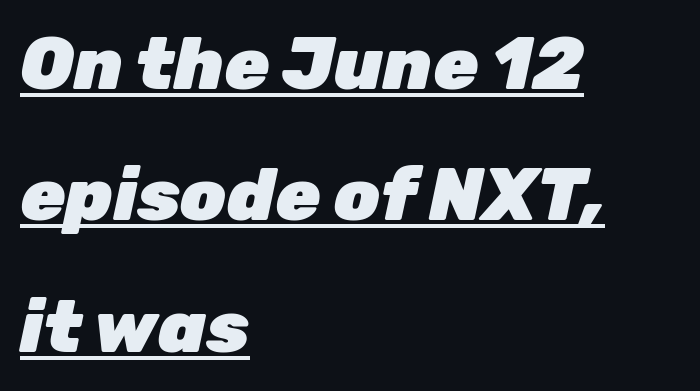
These lines keep a tight, regular rhythm from letter to letter. In terms of posture, this sample is oblique. Do the characters align in a grid? No, the font is proportional. A full-strength bold gives these letters their thick strokes. Is there an underline? Yes — a line sits under the letters. Left-aligned paragraph, ragged on the right.
